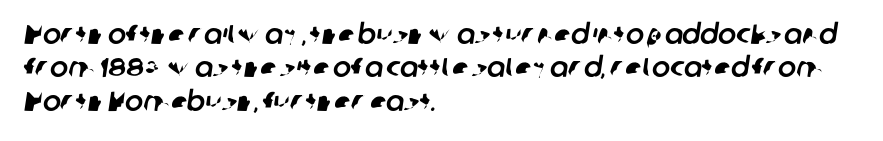
The image shows 27 px text type; set left-aligned, line spacing 1.24x, normal letter spacing, not underlined.
